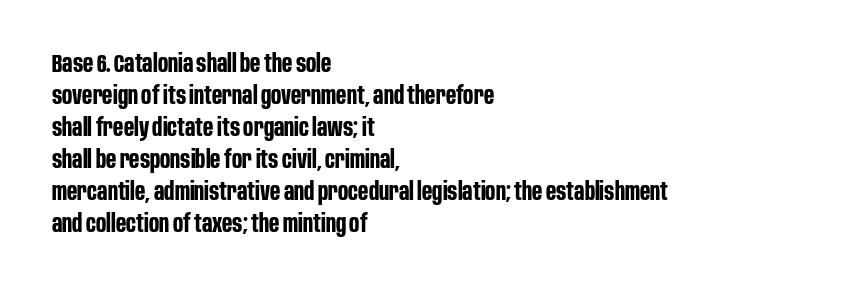
How are the letters spaced? Ordinarily, with no added tracking. Left-aligned paragraph, ragged on the right. The rows are spaced the way most documents space them. The glyphs are unaccompanied by any horizontal stroke below them. Weight check: bold — yes, fully. Ordinary non-slanted type is in use.
